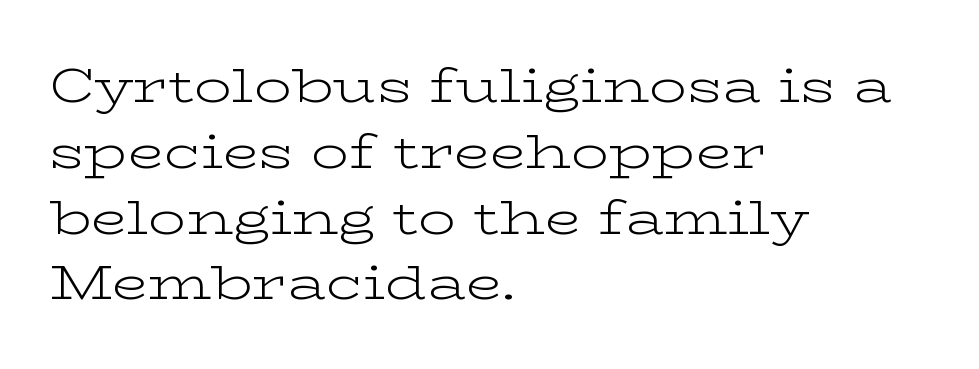
The image shows 47 px light, wide serif type, upright; set left-aligned, normal line spacing (1.4x), normal letter spacing, not underlined; low stroke contrast and a medium x-height.
